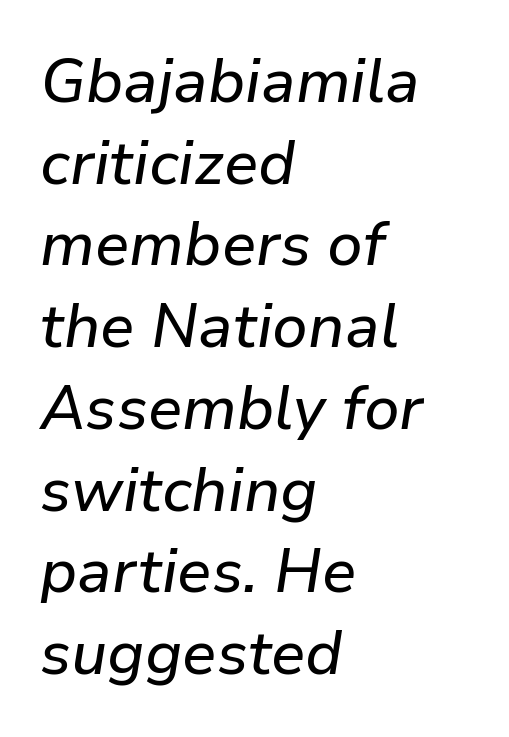
Q: Is the text italic (slanted)? A: Yes, it leans right by about 9 degrees.
Q: Is the text underlined? A: No.
Q: How is the paragraph aligned? A: Left-aligned.
Q: Is the spacing between letters normal or unusually wide? A: Normal.
Q: Is the spacing between lines tight, normal or loose? A: Normal.
Q: Width (condensed, normal, or wide)? A: Normal.
Q: Stroke contrast? A: Low.
Q: x-height? A: Medium.
Q: Monospaced? A: No.
